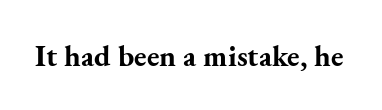
{"serif": "yes", "italic": "no", "bold": "yes", "weight": "bold", "width": "normal", "stroke_contrast": "medium", "x_height": "small", "monospaced": "no", "underline": "no", "letter_spacing": "normal", "letter_spacing_em": 0.0, "glyph_px": 30}
